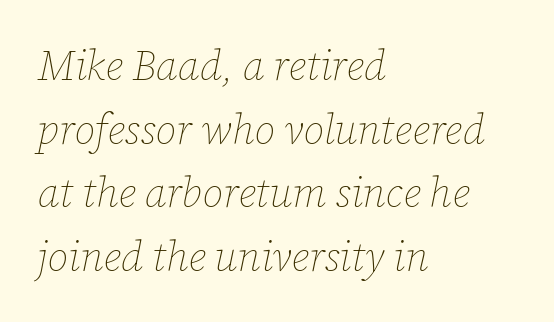
Line starts are locked; line ends wander. The zone under the glyphs is completely vacant. Do the characters align in a grid? No, the font is proportional. In terms of letterspacing, this is plain default setting. The weight would be labelled regular, book, light, or lighter still.
